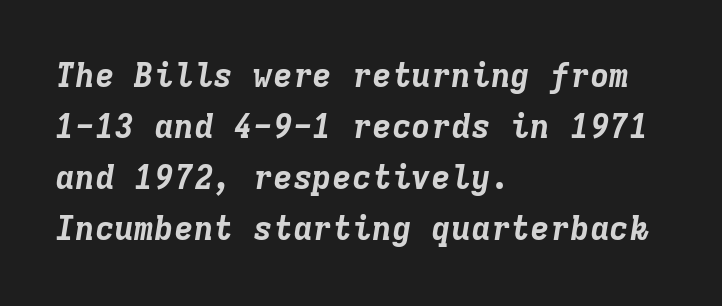
{"italic": "yes", "lean": "right", "slant_degrees": 9, "bold": "yes", "weight": "bold", "width": "normal", "stroke_contrast": "low", "x_height": "medium", "monospaced": "yes", "underline": "no", "align": "left", "line_spacing": "normal", "line_spacing_ratio": 1.55, "letter_spacing": "normal", "letter_spacing_em": 0.0, "glyph_px": 33}
